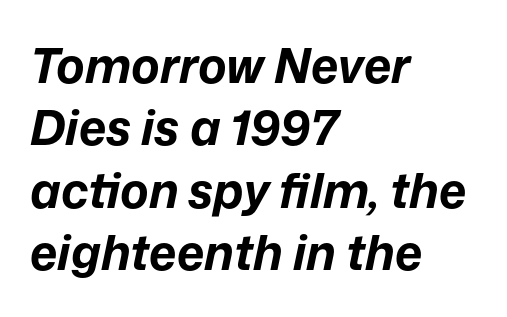
The image shows 48 px bold type, italic (leaning right); set left-aligned, normal line spacing (1.3x), normal letter spacing, not underlined; low stroke contrast and a medium x-height.
